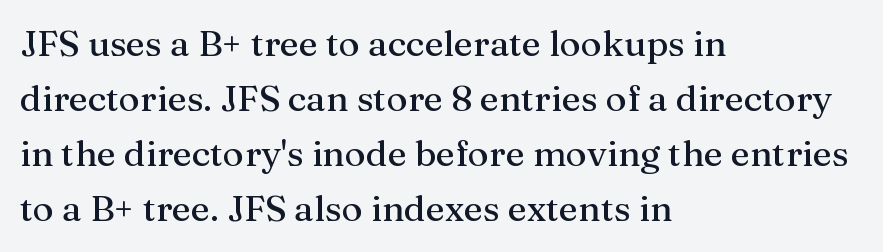
The image shows 36 px serif type, upright; set left-aligned, normal line spacing (1.53x), normal letter spacing, not underlined; medium stroke contrast and a medium x-height.
